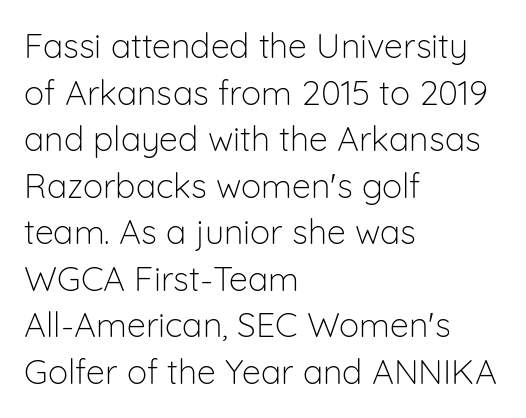
This is not heavy type; no bold has been used. Where is the straight margin? On the left. You can tell it's not italic because the verticals are truly vertical. Typographically, this falls in the sans-serif category.
